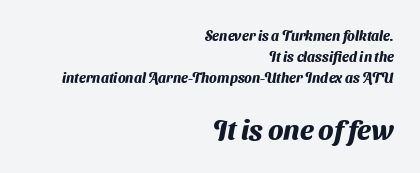
Notice how the passage keeps a crisp vertical edge on the right only. The rendering shows plain stroke endings on the letterforms — a sans-serif design. Character size in the trailing block exceeds that of the leading block. Only glyphs here, with clear space below each row.
